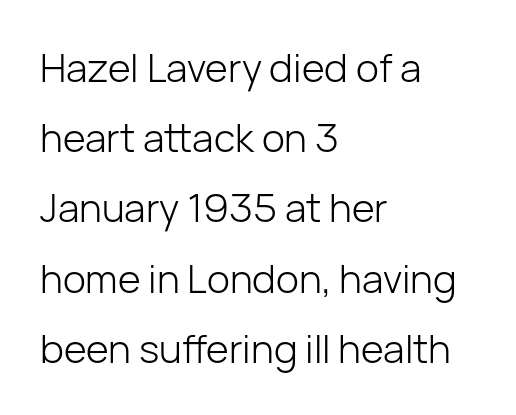
Is this a sans? Yes — the strokes have no serifs. Default kerning and tracking; the words read as compact shapes. Which margin do the lines hug? The left one — the right edge is uneven. These glyphs show unthickened strokes, regular width or finer.
